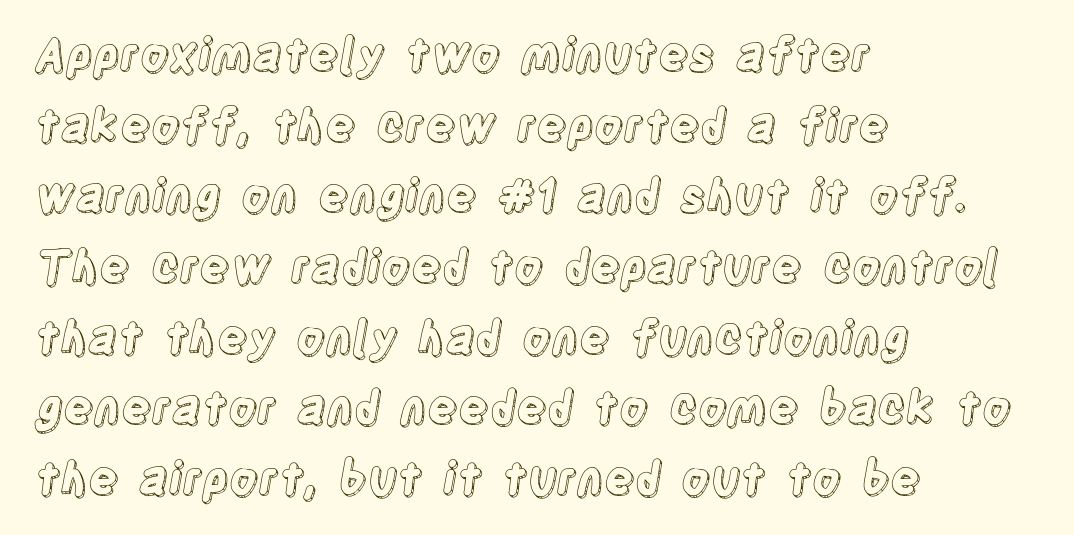
Q: Is the text italic (slanted)? A: Yes.
Q: Is the text underlined? A: No.
Q: How is the paragraph aligned? A: Left-aligned.
Q: Is the spacing between letters normal or unusually wide? A: Normal.
Q: Is the spacing between lines tight, normal or loose? A: Normal.
Q: Width (condensed, normal, or wide)? A: Condensed.
Q: x-height? A: Large.
Q: Monospaced? A: No.
